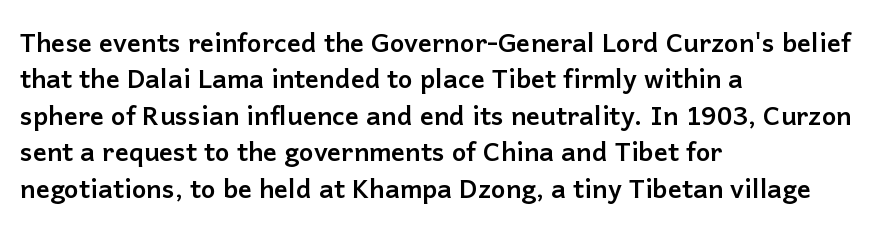
Characters remain perfectly vertical along every line. The passage is arranged the way most books set body copy — flush left. These lines sit exactly where default settings would place them. Nobody touched the tracking dial on this one. Descender tails drop into unmarked territory. Is the type bold? Yes — the strokes are clearly thick and heavy.
